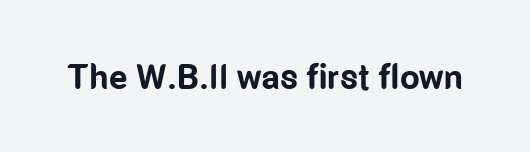
No feet cap the strokes, marking this as sans-serif type. The space directly below the letters is spotless. Notice how the stems are strictly vertical — no italics here. This is heavy type, rendered in bold. The passage shown is typed in a proportional face where columns would drift. The letters sit at their default tracking, neither squeezed nor spread.
